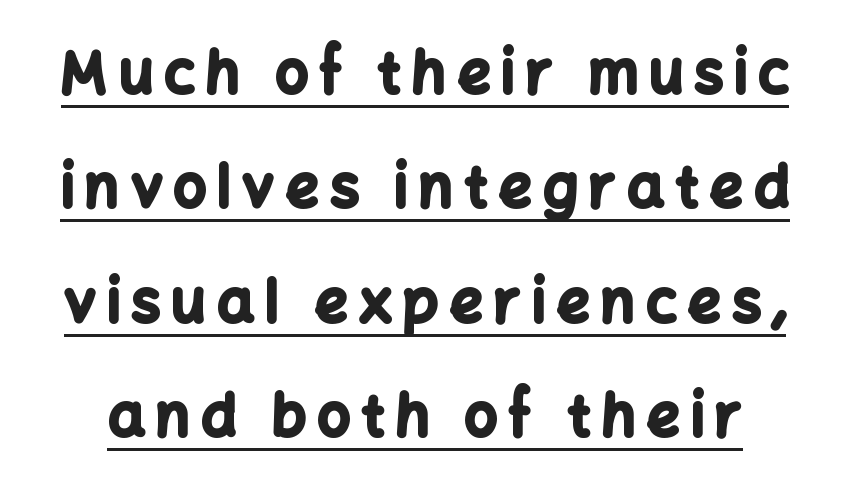
The image shows 58 px bold sans-serif type, upright; set loose line spacing (1.97x), underlined; low stroke contrast and a medium x-height.
